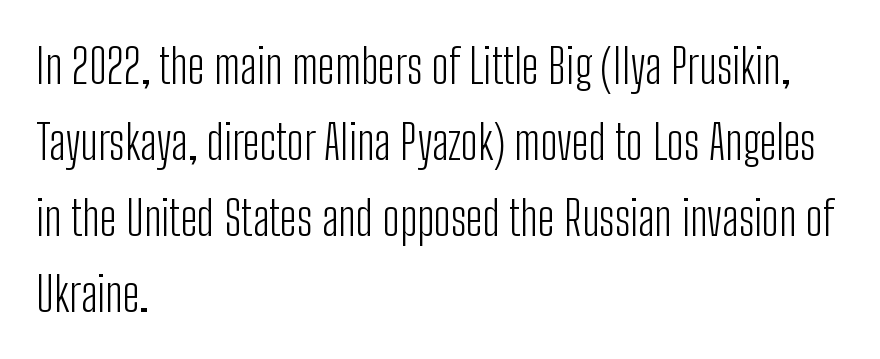
Q: Is the text bold? A: No.
Q: Is the text italic (slanted)? A: No, it is upright.
Q: Is the typeface a serif or a sans-serif typeface? A: Sans-serif.
Q: Is the text underlined? A: No.
Q: How is the paragraph aligned? A: Left-aligned.
Q: Is the spacing between letters normal or unusually wide? A: Normal.
Q: Is the spacing between lines tight, normal or loose? A: Normal.
Q: Width (condensed, normal, or wide)? A: Condensed.
Q: Stroke contrast? A: Low.
Q: x-height? A: Medium.
Q: Monospaced? A: No.
